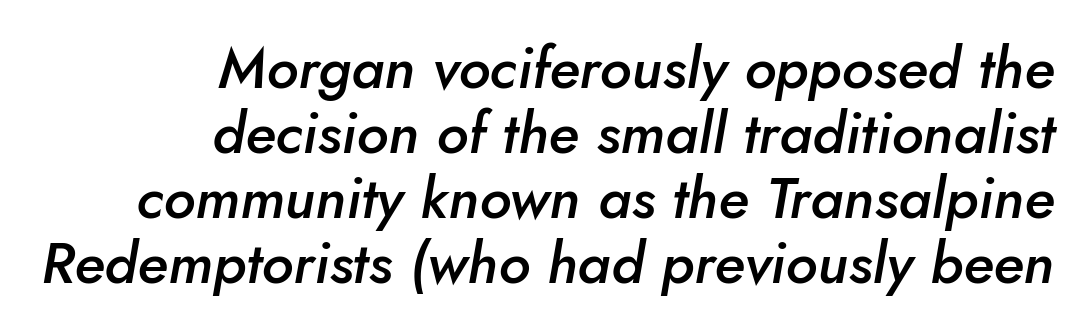
{"italic": "yes", "lean": "right", "slant_degrees": 10, "bold": "semi", "weight": "semibold", "width": "normal", "stroke_contrast": "low", "x_height": "small", "monospaced": "no", "underline": "no", "align": "right", "line_spacing": "tight", "line_spacing_ratio": 1.12, "letter_spacing": "normal", "letter_spacing_em": 0.0, "glyph_px": 58}
